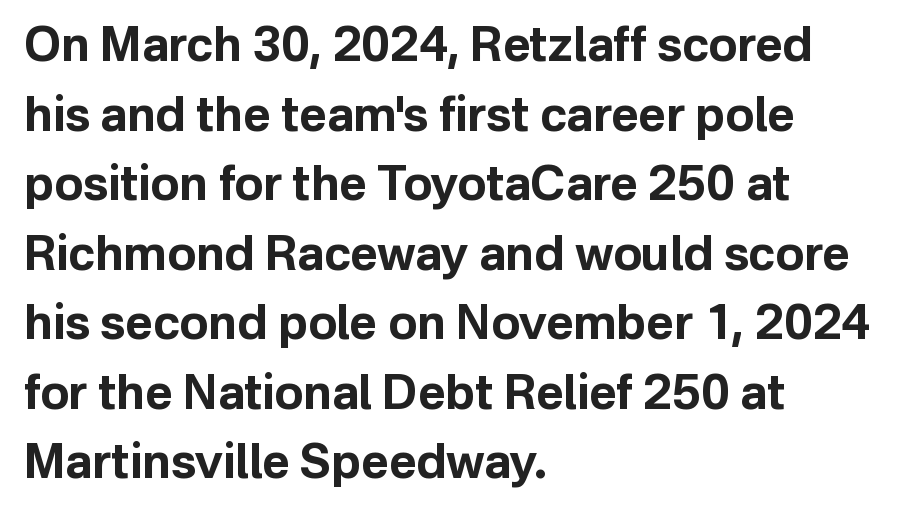
{"serif": "no", "italic": "no", "bold": "yes", "weight": "bold", "width": "normal", "stroke_contrast": "low", "x_height": "medium", "monospaced": "no", "underline": "no", "align": "left", "line_spacing": "normal", "line_spacing_ratio": 1.48, "letter_spacing": "normal", "letter_spacing_em": 0.0, "glyph_px": 47}
